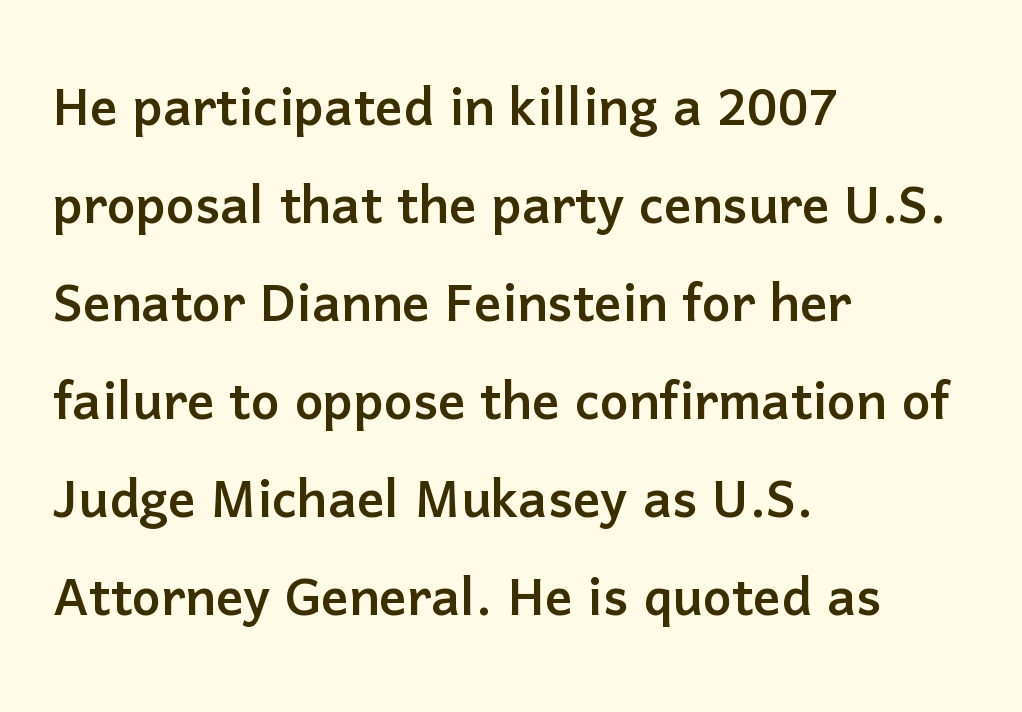
The image shows 68 px sans-serif type, upright; set left-aligned, normal line spacing (1.44x), normal letter spacing, not underlined; low stroke contrast and a medium x-height.
